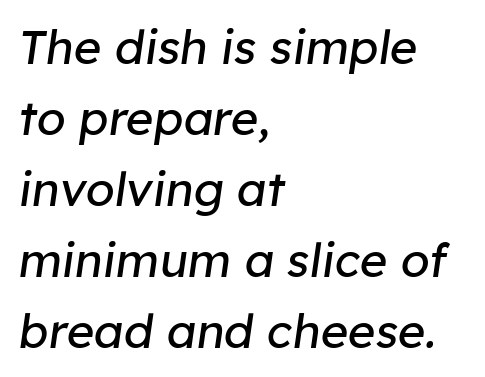
{"italic": "yes", "lean": "right", "slant_degrees": 8, "bold": "no", "weight": "regular", "width": "normal", "stroke_contrast": "low", "x_height": "medium", "monospaced": "no", "underline": "no", "align": "left", "line_spacing": "normal", "line_spacing_ratio": 1.51, "letter_spacing": "normal", "letter_spacing_em": 0.0, "glyph_px": 47}
